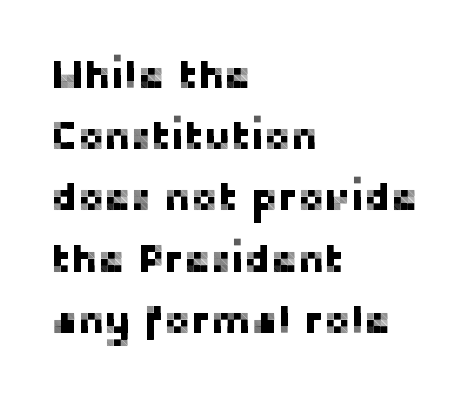
Q: Is the text italic (slanted)? A: No, it is upright.
Q: Is the typeface a serif or a sans-serif typeface? A: Sans-serif.
Q: Is the text underlined? A: No.
Q: How is the paragraph aligned? A: Left-aligned.
Q: Is the spacing between letters normal or unusually wide? A: Normal.
Q: Is the spacing between lines tight, normal or loose? A: Normal.
Q: Width (condensed, normal, or wide)? A: Normal.
Q: Stroke contrast? A: Low.
Q: x-height? A: Medium.
Q: Monospaced? A: No.
